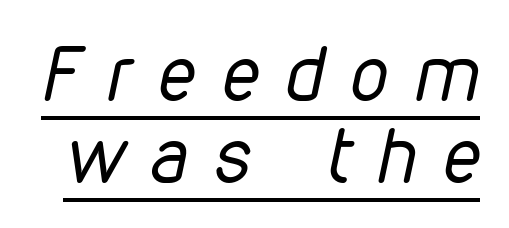
The image shows 75 px regular-weight, condensed type, italic (leaning right); set tight line spacing (1.1x), unusually wide letter spacing (+0.36 em), underlined; low stroke contrast and a medium x-height.
